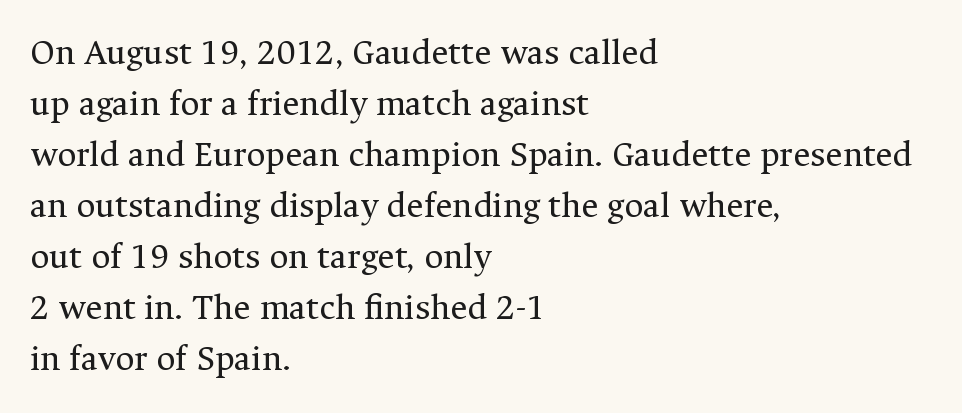
{"serif": "yes", "italic": "no", "bold": "no", "weight": "regular", "width": "normal", "stroke_contrast": "medium", "x_height": "medium", "monospaced": "no", "underline": "no", "align": "left", "line_spacing": "normal", "line_spacing_ratio": 1.38, "letter_spacing": "normal", "letter_spacing_em": 0.0, "glyph_px": 37}
